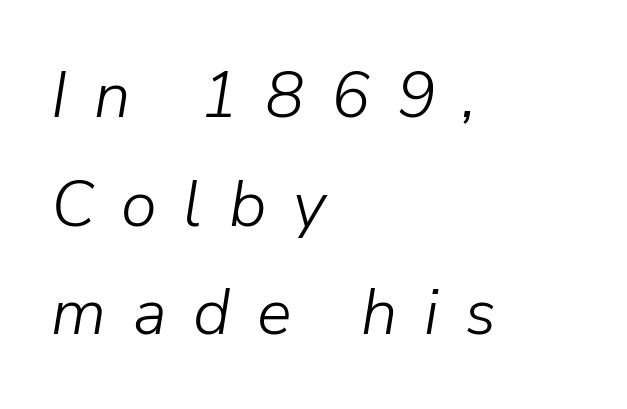
{"italic": "yes", "lean": "right", "slant_degrees": 9, "bold": "no", "weight": "light", "width": "normal", "stroke_contrast": "low", "x_height": "medium", "monospaced": "no", "underline": "no", "align": "left", "line_spacing": "normal", "line_spacing_ratio": 1.67, "letter_spacing": "wide", "letter_spacing_em": 0.41, "glyph_px": 65}
